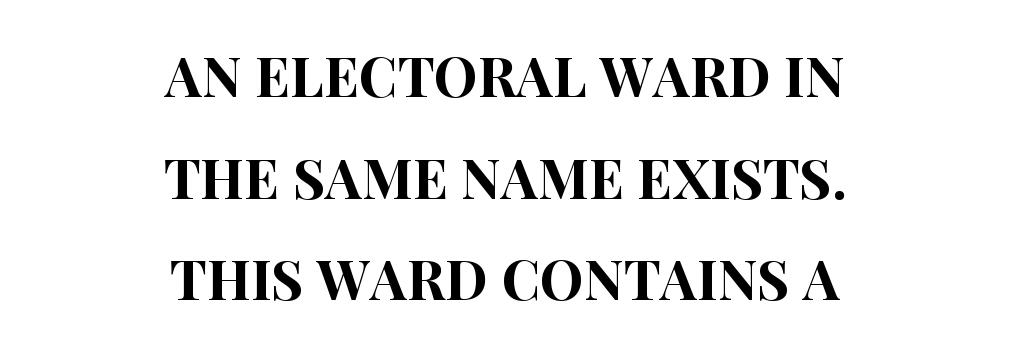
Q: Is the text italic (slanted)? A: No, it is upright.
Q: Is the typeface a serif or a sans-serif typeface? A: Sans-serif.
Q: Is the text underlined? A: No.
Q: How is the paragraph aligned? A: Centered.
Q: Is the spacing between letters normal or unusually wide? A: Normal.
Q: Width (condensed, normal, or wide)? A: Condensed.
Q: Stroke contrast? A: High.
Q: x-height? A: Large.
Q: Monospaced? A: No.
